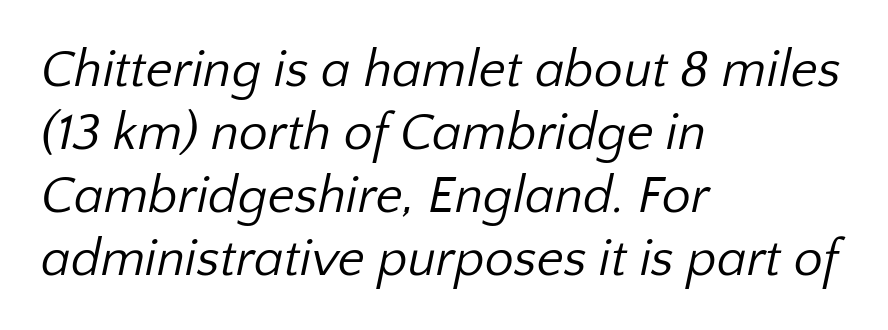
The image shows 52 px regular-weight sans-serif type; set left-aligned, line spacing 1.21x, normal letter spacing, not underlined; low stroke contrast and a medium x-height.
